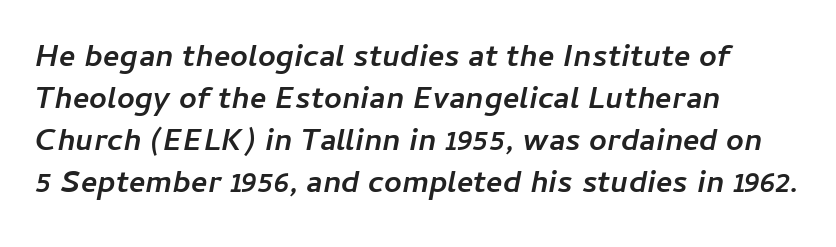
The image shows 31 px semibold type, italic (leaning right); set left-aligned, normal line spacing (1.35x), normal letter spacing, not underlined; low stroke contrast and a medium x-height.
